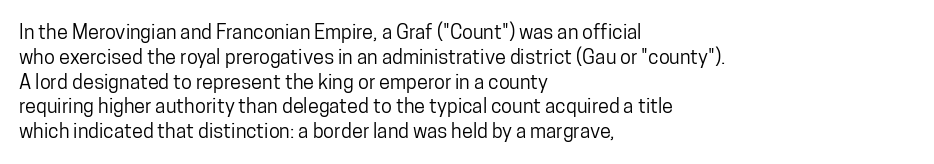
{"italic": "no", "underline": "no", "align": "left", "line_spacing_ratio": 1.24, "letter_spacing": "normal", "letter_spacing_em": 0.0, "glyph_px": 20}
